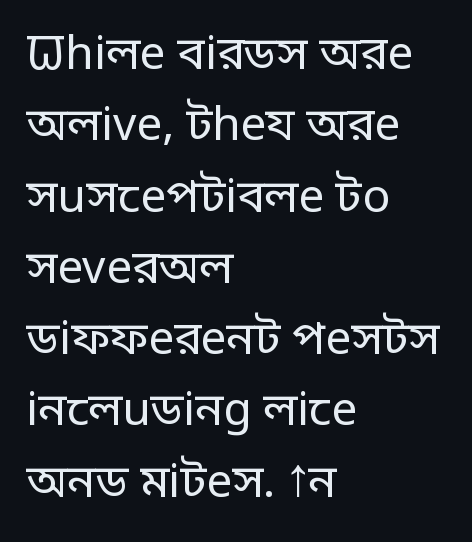
Q: Is the text bold? A: No.
Q: Is the text italic (slanted)? A: No, it is upright.
Q: Is the typeface a serif or a sans-serif typeface? A: Sans-serif.
Q: Is the text underlined? A: No.
Q: How is the paragraph aligned? A: Left-aligned.
Q: Is the spacing between letters normal or unusually wide? A: Normal.
Q: Is the spacing between lines tight, normal or loose? A: Normal.
Q: Width (condensed, normal, or wide)? A: Normal.
Q: Stroke contrast? A: Low.
Q: x-height? A: Large.
Q: Monospaced? A: No.
